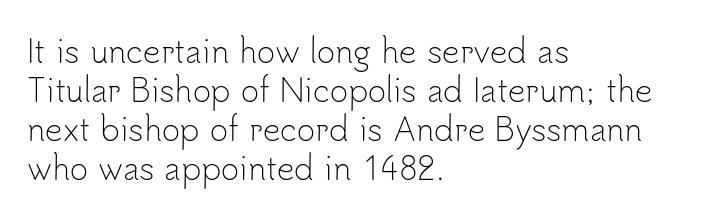
{"serif": "no", "italic": "no", "bold": "no", "weight": "light", "width": "normal", "stroke_contrast": "low", "x_height": "small", "monospaced": "no", "underline": "no", "align": "left", "line_spacing": "normal", "line_spacing_ratio": 1.26, "letter_spacing": "normal", "letter_spacing_em": 0.0, "glyph_px": 31}
